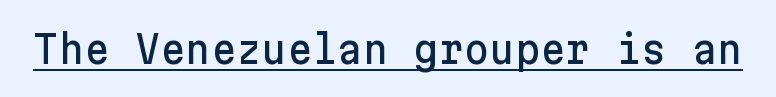
{"serif": "no", "italic": "no", "width": "normal", "stroke_contrast": "low", "x_height": "medium", "underline": "yes", "letter_spacing": "normal", "letter_spacing_em": 0.0, "glyph_px": 39}
